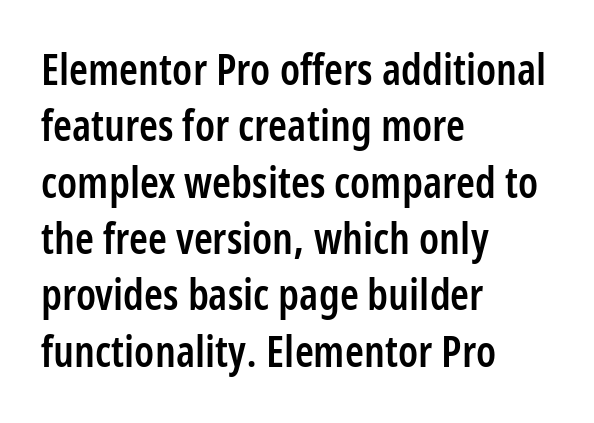
{"serif": "no", "italic": "no", "bold": "semi", "weight": "semibold", "width": "condensed", "stroke_contrast": "low", "x_height": "medium", "monospaced": "no", "underline": "no", "align": "left", "line_spacing": "normal", "line_spacing_ratio": 1.31, "letter_spacing": "normal", "letter_spacing_em": 0.0, "glyph_px": 43}
